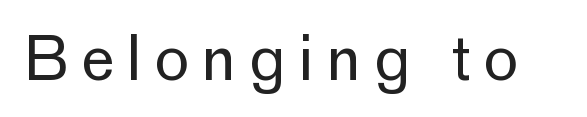
Q: Is the text bold? A: No.
Q: Is the text italic (slanted)? A: No, it is upright.
Q: Is the typeface a serif or a sans-serif typeface? A: Sans-serif.
Q: Is the text underlined? A: No.
Q: Is the spacing between letters normal or unusually wide? A: Unusually wide.
Q: Width (condensed, normal, or wide)? A: Normal.
Q: Stroke contrast? A: Low.
Q: x-height? A: Medium.
Q: Monospaced? A: No.
